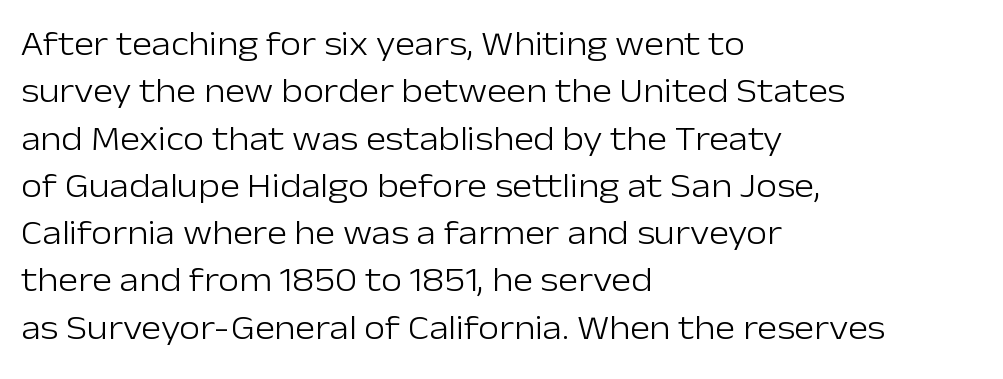
Q: Is the text bold? A: No.
Q: Is the text italic (slanted)? A: No, it is upright.
Q: Is the typeface a serif or a sans-serif typeface? A: Sans-serif.
Q: Is the text underlined? A: No.
Q: How is the paragraph aligned? A: Left-aligned.
Q: Is the spacing between letters normal or unusually wide? A: Normal.
Q: Is the spacing between lines tight, normal or loose? A: Normal.
Q: Width (condensed, normal, or wide)? A: Normal.
Q: Stroke contrast? A: Low.
Q: x-height? A: Medium.
Q: Monospaced? A: No.
